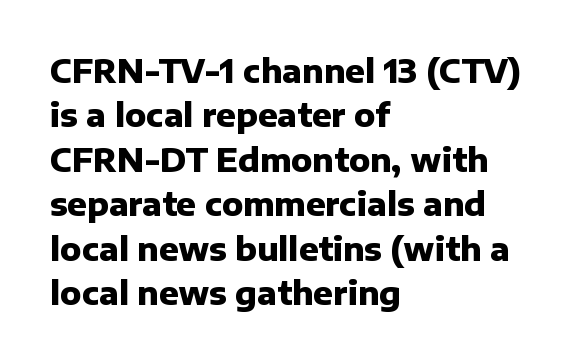
Nobody touched the tracking dial on this one. The letters advance in unequal steps, a hallmark of proportional type. Every character sits straight up, as roman type does. Thick stems and heavy bowls — unmistakably bold. The rows are spaced the way most documents space them. This rendering features lettering with no underline.
